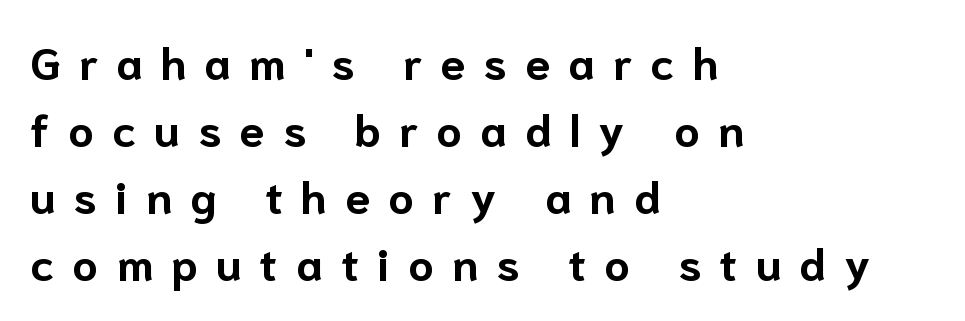
In terms of posture, this sample is upright. Between one letter and the next there's a generous, obvious gap. The typeface chosen for these lines omits serifs. Varying glyph widths throughout — classic text-font behaviour.
